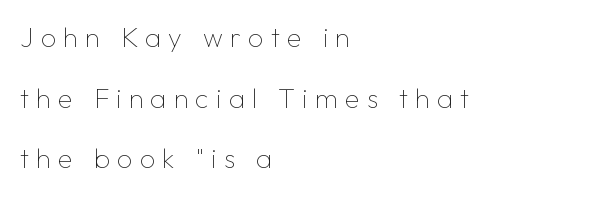
{"italic": "no", "bold": "no", "underline": "no", "align": "left", "line_spacing": "loose", "line_spacing_ratio": 2.25, "letter_spacing": "wide", "letter_spacing_em": 0.27, "glyph_px": 27}
